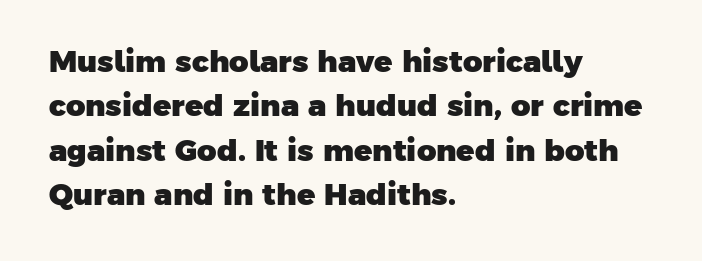
{"serif": "no", "bold": "yes", "weight": "heavy", "width": "normal", "stroke_contrast": "low", "x_height": "medium", "monospaced": "no", "underline": "no", "align": "left", "line_spacing": "normal", "line_spacing_ratio": 1.48, "letter_spacing": "normal", "letter_spacing_em": 0.0, "glyph_px": 30}
